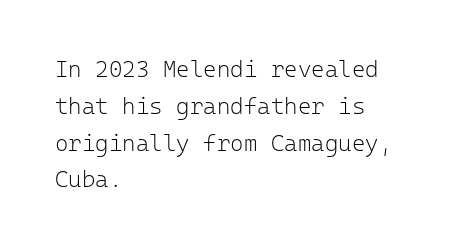
Q: Is the text bold? A: No.
Q: Is the text italic (slanted)? A: No, it is upright.
Q: Is the text underlined? A: No.
Q: How is the paragraph aligned? A: Left-aligned.
Q: Is the spacing between letters normal or unusually wide? A: Normal.
Q: Is the spacing between lines tight, normal or loose? A: Normal.
